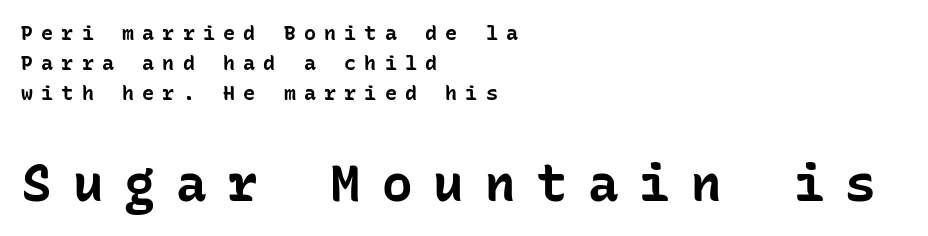
The image shows 51 px bold sans-serif type, upright, monospaced; set left-aligned, normal line spacing (1.51x), unusually wide letter spacing (+0.41 em), not underlined; the second (bottom) block is 2.55x larger; low stroke contrast and a medium x-height.
